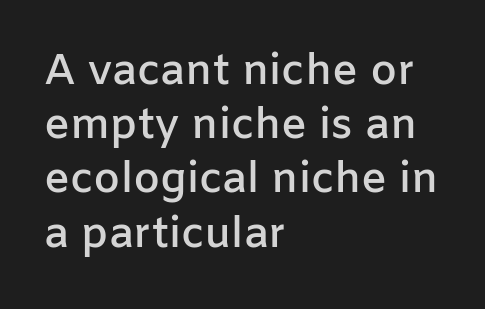
Q: Is the text bold? A: Semi-bold.
Q: Is the text italic (slanted)? A: No, it is upright.
Q: Is the typeface a serif or a sans-serif typeface? A: Sans-serif.
Q: Is the text underlined? A: No.
Q: How is the paragraph aligned? A: Left-aligned.
Q: Is the spacing between letters normal or unusually wide? A: Normal.
Q: Is the spacing between lines tight, normal or loose? A: Normal.
Q: Width (condensed, normal, or wide)? A: Normal.
Q: Stroke contrast? A: Low.
Q: x-height? A: Medium.
Q: Monospaced? A: No.
